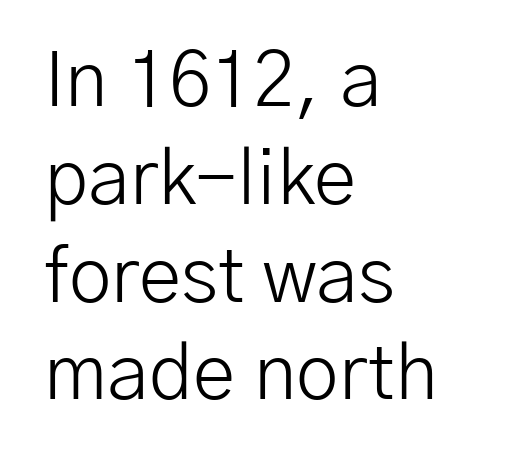
The image shows 77 px light sans-serif type, upright; set left-aligned, normal line spacing (1.27x), normal letter spacing, not underlined; low stroke contrast and a medium x-height.
